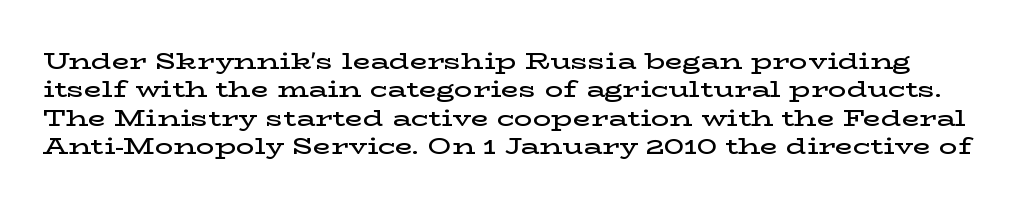
Observe the ordinary spacing: letters are neighbours, not strangers. The letters are semibold — heavier than regular but short of a full bold. The lettering holds an erect, upright posture throughout. Each row of text sits above clean, open space.
